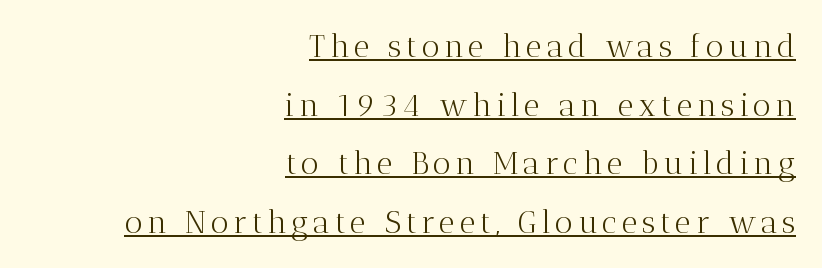
The paragraph shown leans on its right margin. This sample uses a serif face. These glyphs show unthickened strokes, regular width or finer. Posture: upright roman. Proportional: the letters do not fall into vertical columns.
